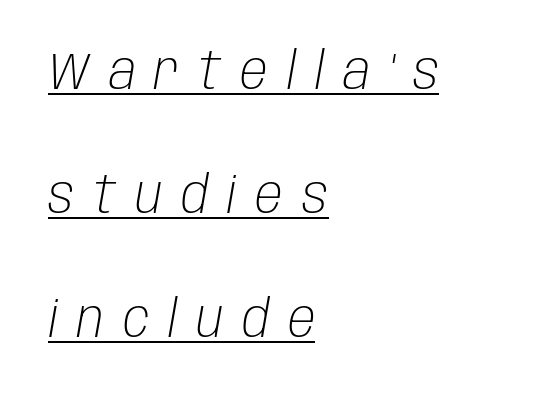
You can tell it's italic because the verticals aren't actually vertical. A great deal of white space separates one row of letters from the next. A quiet, ordinary-to-light weight characterises the typeface. The letters advance in unequal steps, a hallmark of proportional type.
